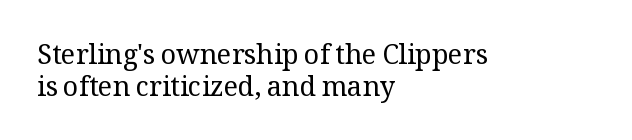
The image shows 27 px text type, upright; set left-aligned, line spacing 1.2x, normal letter spacing, not underlined.
